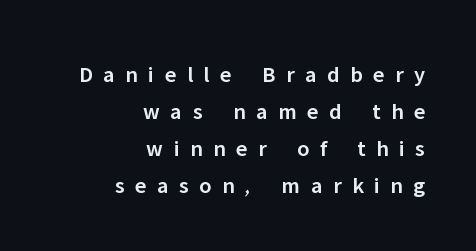
The image shows 23 px text type, upright; set right-aligned, normal line spacing (1.61x), unusually wide letter spacing (+0.46 em), not underlined.
